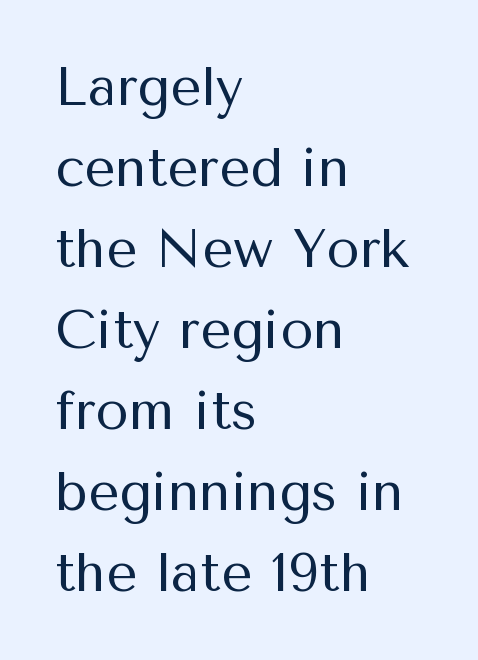
Q: Is the text bold? A: No.
Q: Is the text italic (slanted)? A: No, it is upright.
Q: Is the typeface a serif or a sans-serif typeface? A: Sans-serif.
Q: Is the text underlined? A: No.
Q: How is the paragraph aligned? A: Left-aligned.
Q: Is the spacing between letters normal or unusually wide? A: Normal.
Q: Is the spacing between lines tight, normal or loose? A: Normal.
Q: Width (condensed, normal, or wide)? A: Normal.
Q: Stroke contrast? A: Medium.
Q: x-height? A: Medium.
Q: Monospaced? A: No.
